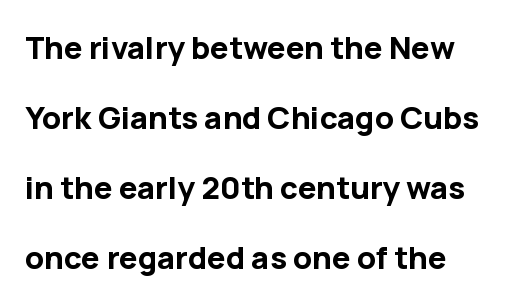
Q: Is the text bold? A: Yes.
Q: Is the text italic (slanted)? A: No, it is upright.
Q: Is the typeface a serif or a sans-serif typeface? A: Sans-serif.
Q: Is the text underlined? A: No.
Q: How is the paragraph aligned? A: Left-aligned.
Q: Is the spacing between letters normal or unusually wide? A: Normal.
Q: Is the spacing between lines tight, normal or loose? A: Loose.
Q: Width (condensed, normal, or wide)? A: Normal.
Q: Stroke contrast? A: Low.
Q: x-height? A: Medium.
Q: Monospaced? A: No.
